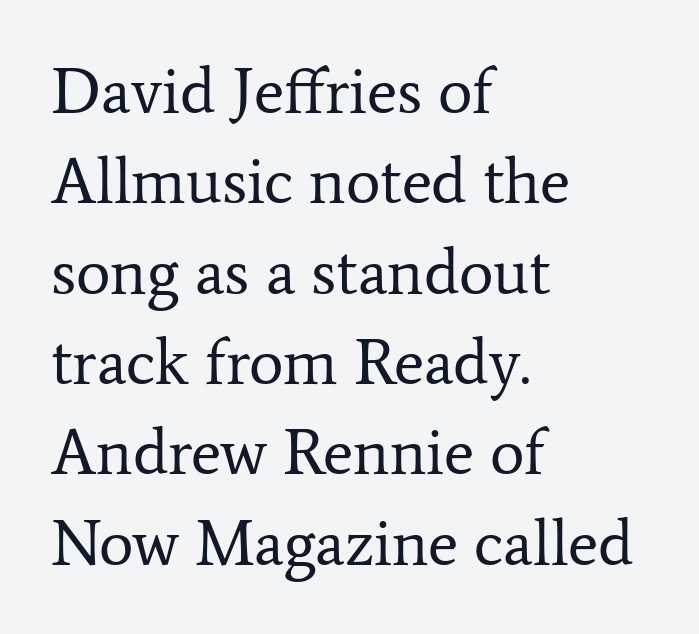
Q: Is the text bold? A: No.
Q: Is the text italic (slanted)? A: No, it is upright.
Q: Is the typeface a serif or a sans-serif typeface? A: Serif.
Q: Is the text underlined? A: No.
Q: How is the paragraph aligned? A: Left-aligned.
Q: Is the spacing between letters normal or unusually wide? A: Normal.
Q: Is the spacing between lines tight, normal or loose? A: Normal.
Q: Width (condensed, normal, or wide)? A: Normal.
Q: Stroke contrast? A: Low.
Q: x-height? A: Medium.
Q: Monospaced? A: No.
